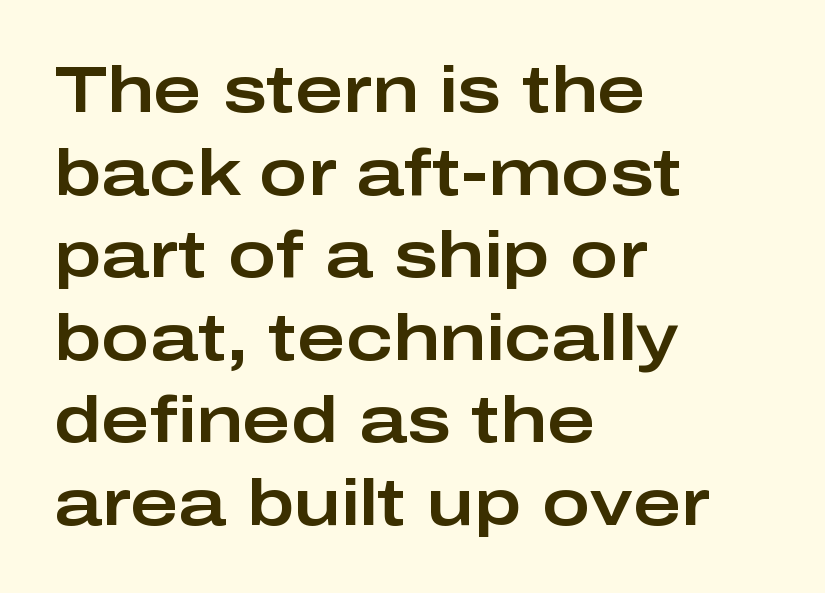
Style check: upright. A sans-serif font was chosen for this passage. Clear beneath every line of the passage. The passage shown has conventional tracking throughout. The paragraph has a hard left edge and a soft right edge. The rendering uses natural spacing where letterforms have individual widths.
